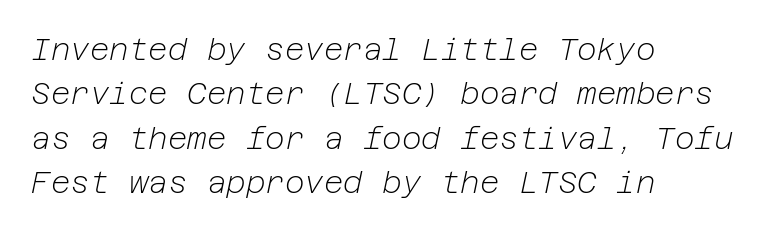
Q: Is the text bold? A: No.
Q: Is the text italic (slanted)? A: Yes, it leans right by about 12 degrees.
Q: Is the text underlined? A: No.
Q: How is the paragraph aligned? A: Left-aligned.
Q: Is the spacing between letters normal or unusually wide? A: Normal.
Q: Is the spacing between lines tight, normal or loose? A: Normal.
Q: Width (condensed, normal, or wide)? A: Normal.
Q: Stroke contrast? A: Low.
Q: x-height? A: Medium.
